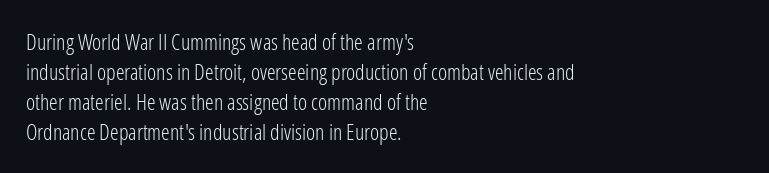
Reading down the column, the eye jumps a familiar distance to each next line. Left-aligned paragraph, ragged on the right. Check under the words: just untouched page. Nope, not italic — everything's standing straight.
